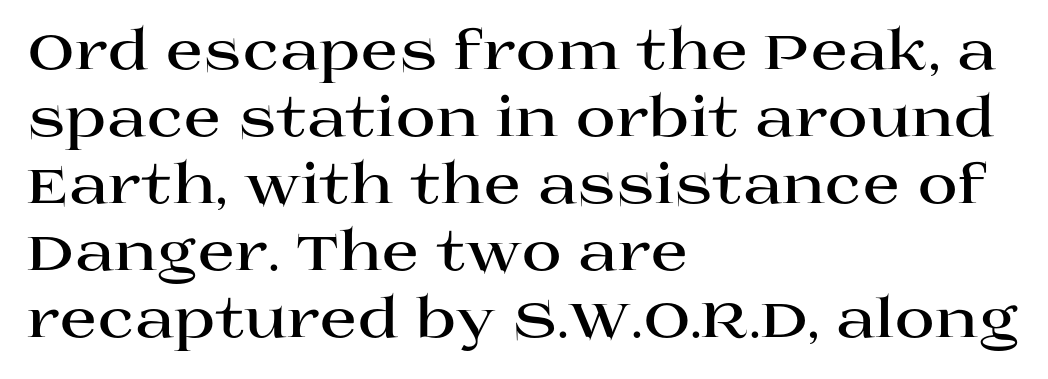
Q: Is the text bold? A: Yes.
Q: Is the text italic (slanted)? A: No, it is upright.
Q: Is the typeface a serif or a sans-serif typeface? A: Serif.
Q: Is the text underlined? A: No.
Q: How is the paragraph aligned? A: Left-aligned.
Q: Is the spacing between letters normal or unusually wide? A: Normal.
Q: Width (condensed, normal, or wide)? A: Wide.
Q: Stroke contrast? A: High.
Q: x-height? A: Large.
Q: Monospaced? A: No.
